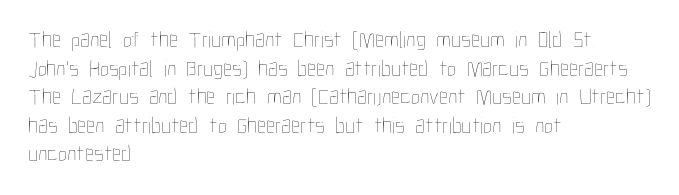
Beneath every word, the page is bare. On a weight scale, this lands at 450 or below. Look at the tracking — it's just the regular setting, nothing added. The typesetter chose a ragged-right arrangement here. Upright lettering throughout.
